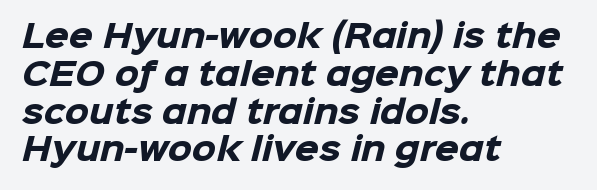
Typographically, this falls in the sans-serif category. Letters rest on an invisible, unmarked baseline. The text block is weighted toward the left margin, trailing off unevenly rightward. Looks like regular typesetting: each glyph gets only the width it needs.
